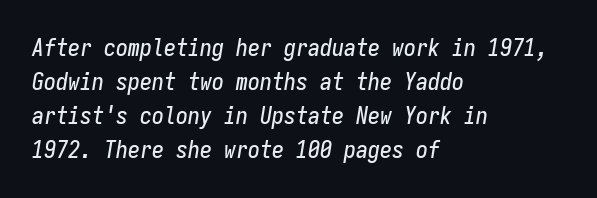
The image shows 24 px text type, italic (leaning right); set left-aligned, normal line spacing (1.42x), normal letter spacing, not underlined.
